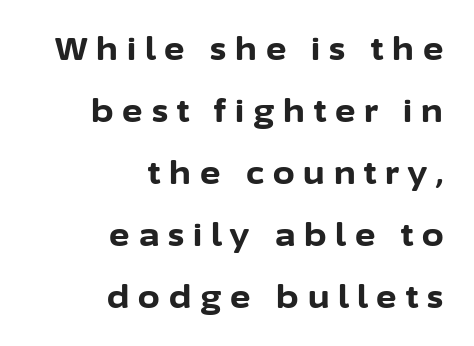
{"serif": "no", "italic": "no", "bold": "yes", "weight": "bold", "width": "normal", "stroke_contrast": "low", "x_height": "medium", "monospaced": "no", "underline": "no", "align": "right", "line_spacing": "loose", "line_spacing_ratio": 2.0, "letter_spacing": "wide", "letter_spacing_em": 0.29, "glyph_px": 31}
